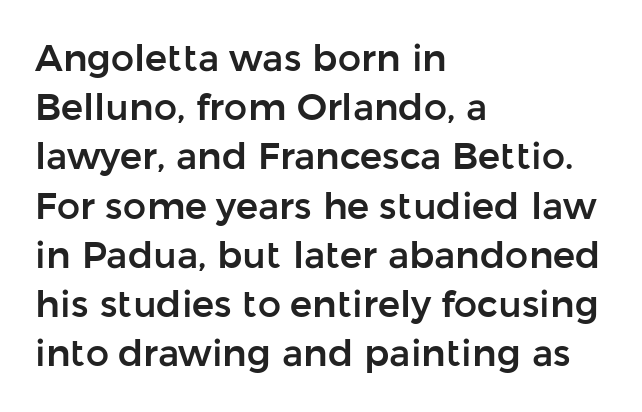
The image shows 37 px sans-serif type, upright; set left-aligned, normal line spacing (1.33x), normal letter spacing, not underlined; low stroke contrast and a medium x-height.
